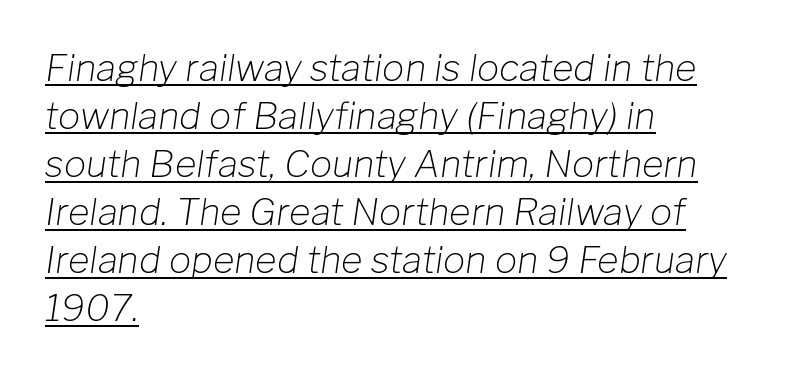
The image shows 37 px light type, italic (leaning right); set left-aligned, normal line spacing (1.3x), normal letter spacing, underlined; low stroke contrast and a medium x-height.
